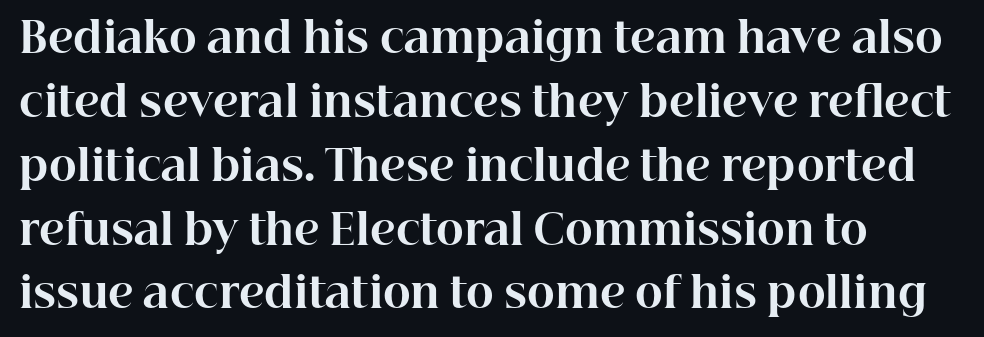
{"serif": "yes", "italic": "no", "bold": "yes", "weight": "bold", "width": "normal", "stroke_contrast": "high", "x_height": "medium", "monospaced": "no", "underline": "no", "align": "left", "line_spacing": "normal", "line_spacing_ratio": 1.52, "letter_spacing": "normal", "letter_spacing_em": 0.0, "glyph_px": 42}
